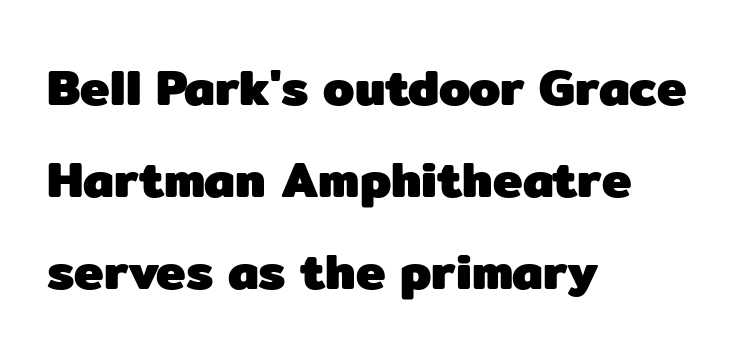
Classification — sans serif. The letters stand upright; this is a roman face. Does the weight exceed regular? Yes, all the way to bold. Which margin do the lines hug? The left one — the right edge is uneven. Think of a printed novel: that variable character pitch is what you see here. The passage shown has conventional tracking throughout.
